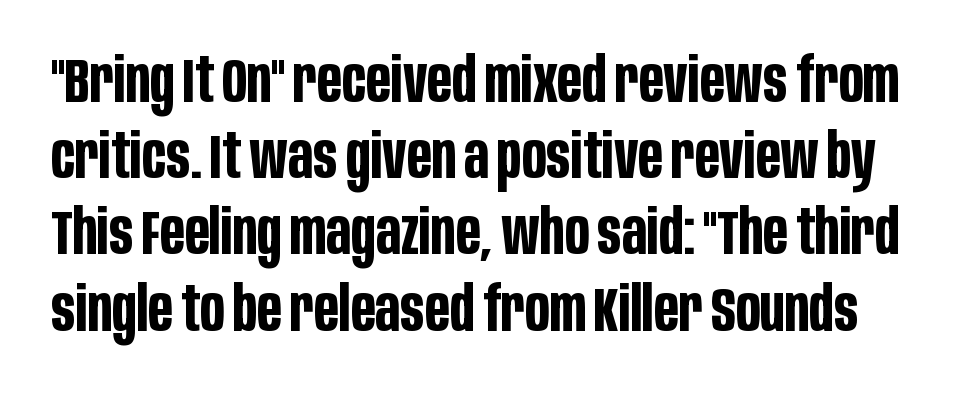
Q: Is the text bold? A: Yes.
Q: Is the text italic (slanted)? A: No, it is upright.
Q: Is the typeface a serif or a sans-serif typeface? A: Sans-serif.
Q: Is the text underlined? A: No.
Q: Is the spacing between letters normal or unusually wide? A: Normal.
Q: Width (condensed, normal, or wide)? A: Condensed.
Q: Stroke contrast? A: Low.
Q: x-height? A: Large.
Q: Monospaced? A: No.
